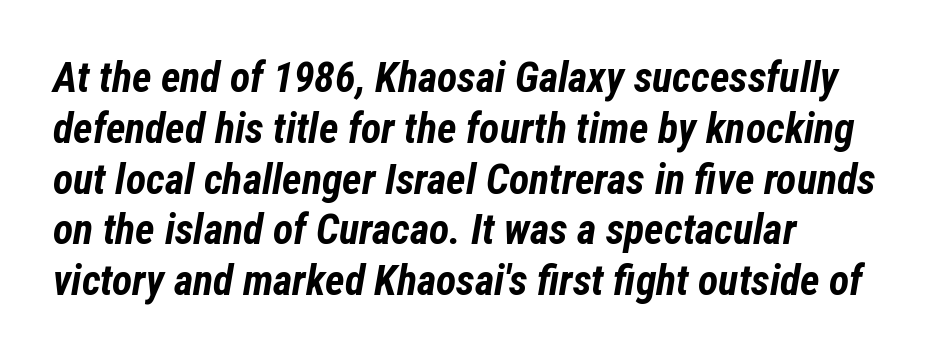
The image shows 42 px bold, condensed type, italic (leaning right); set left-aligned, line spacing 1.21x, normal letter spacing, not underlined; low stroke contrast and a medium x-height.
